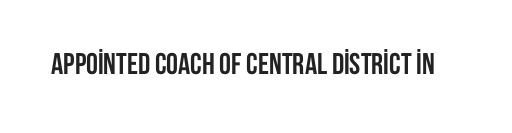
{"serif": "no", "italic": "no", "bold": "yes", "weight": "semibold", "width": "condensed", "stroke_contrast": "low", "x_height": "large", "monospaced": "no", "underline": "no", "letter_spacing": "normal", "letter_spacing_em": 0.0, "glyph_px": 30}
